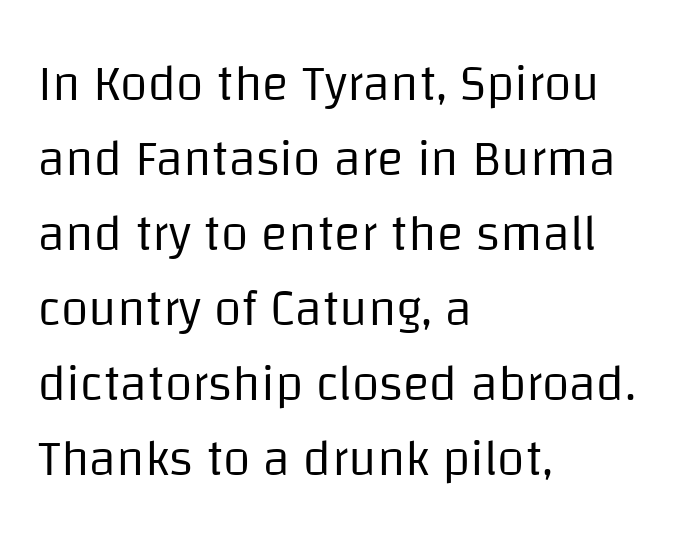
{"serif": "no", "italic": "no", "bold": "no", "weight": "regular", "width": "normal", "stroke_contrast": "low", "x_height": "large", "monospaced": "no", "underline": "no", "align": "left", "line_spacing": "normal", "line_spacing_ratio": 1.5, "letter_spacing": "normal", "letter_spacing_em": 0.0, "glyph_px": 50}
